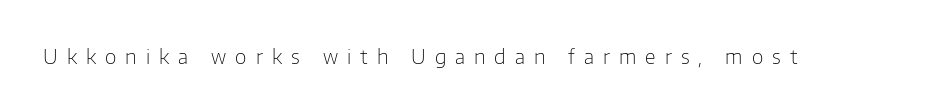
The passage shown is not underscored anywhere. A quiet, ordinary-to-light weight characterises the typeface. Vertical strokes here are truly vertical. The letters are spread apart with noticeably loose tracking.
